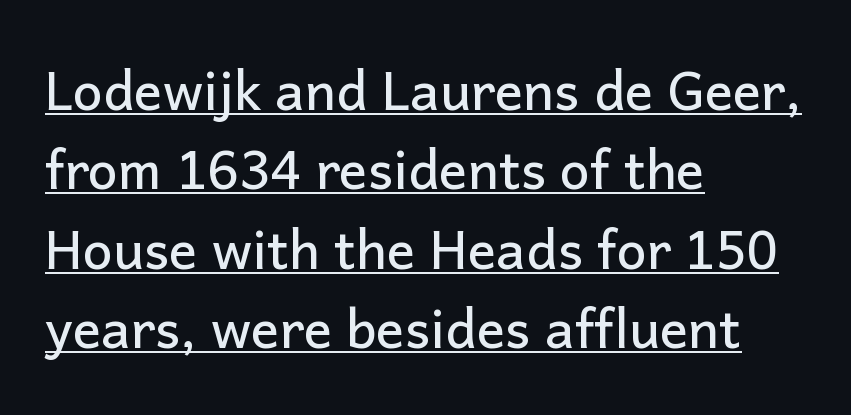
Q: Is the text italic (slanted)? A: No, it is upright.
Q: Is the typeface a serif or a sans-serif typeface? A: Sans-serif.
Q: Is the text underlined? A: Yes.
Q: How is the paragraph aligned? A: Left-aligned.
Q: Is the spacing between letters normal or unusually wide? A: Normal.
Q: Is the spacing between lines tight, normal or loose? A: Normal.
Q: Width (condensed, normal, or wide)? A: Normal.
Q: Stroke contrast? A: Low.
Q: x-height? A: Medium.
Q: Monospaced? A: No.
